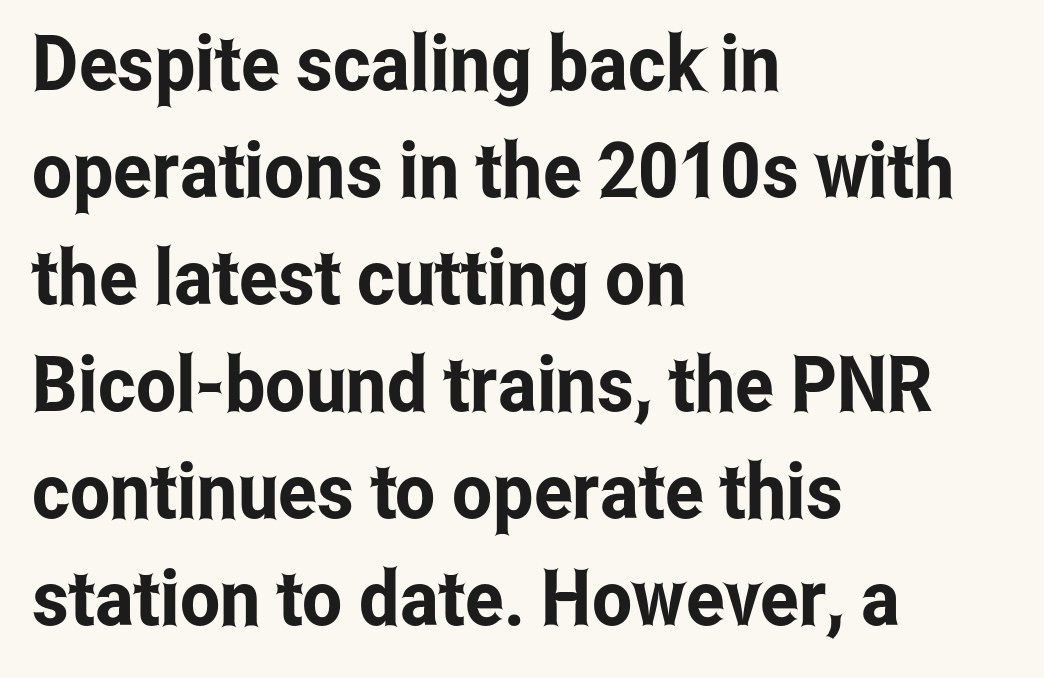
You could not count columns in this text — the font is proportionally spaced. The rendering keeps characters at their native spacing. The strip under each line holds only bare page. The line-height multiplier appears to be the usual default.
